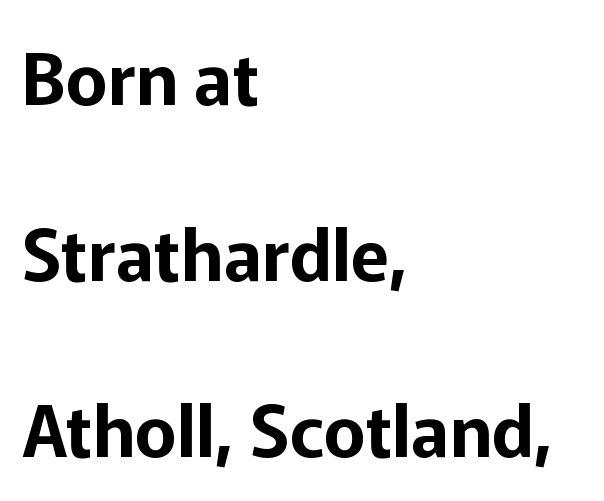
Nobody drew a line under any word here. No italicization has been applied; the sample stays upright. Unlike a traditional serif, this face leaves its strokes unadorned. Each line starts at the same left margin while the right side varies.
